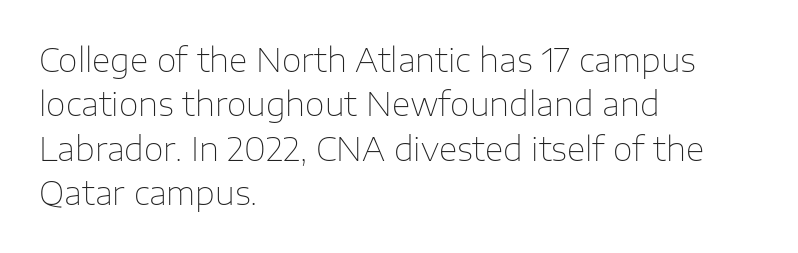
{"serif": "no", "italic": "no", "bold": "no", "weight": "thin", "width": "normal", "stroke_contrast": "low", "x_height": "medium", "monospaced": "no", "underline": "no", "align": "left", "line_spacing": "normal", "line_spacing_ratio": 1.39, "letter_spacing": "normal", "letter_spacing_em": 0.0, "glyph_px": 32}
